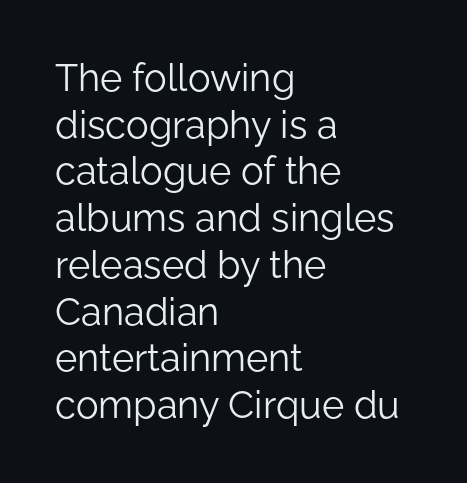
Q: Is the text bold? A: No.
Q: Is the text italic (slanted)? A: No, it is upright.
Q: Is the typeface a serif or a sans-serif typeface? A: Sans-serif.
Q: Is the text underlined? A: No.
Q: How is the paragraph aligned? A: Left-aligned.
Q: Is the spacing between letters normal or unusually wide? A: Normal.
Q: Width (condensed, normal, or wide)? A: Normal.
Q: Stroke contrast? A: Low.
Q: x-height? A: Medium.
Q: Monospaced? A: No.
